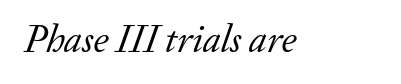
Stems and bowls with no extra thickness — not bold. The axis of the letterforms is tilted away from vertical. Glyph-to-glyph distance matches everyday printed text. Varying glyph widths throughout — classic text-font behaviour.
